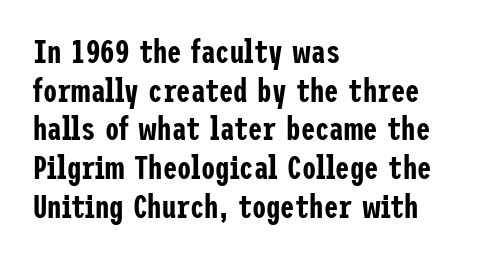
The gaps between neighbouring characters are ordinary and unremarkable. Just letters on the line, the space beneath them empty. Observe the absence of serifs on each vertical stroke in this sample. Which margin do the lines hug? The left one — the right edge is uneven. It's the straight-up-and-down kind of type.
